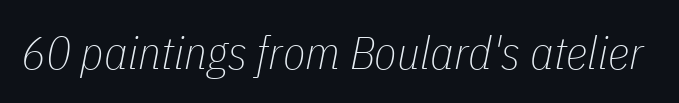
Q: Is the text bold? A: No.
Q: Is the text italic (slanted)? A: Yes, it leans right by about 11 degrees.
Q: Is the text underlined? A: No.
Q: Is the spacing between letters normal or unusually wide? A: Normal.
Q: Width (condensed, normal, or wide)? A: Condensed.
Q: Stroke contrast? A: Low.
Q: x-height? A: Medium.
Q: Monospaced? A: No.
